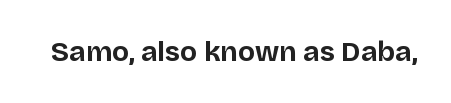
The image shows 28 px bold sans-serif type, upright; set normal letter spacing, not underlined; low stroke contrast and a large x-height.
